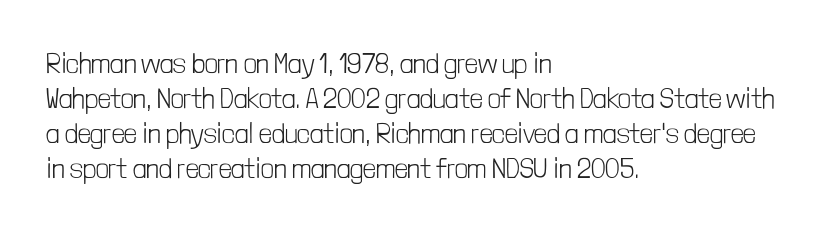
Q: Is the text bold? A: No.
Q: Is the text italic (slanted)? A: No, it is upright.
Q: Is the typeface a serif or a sans-serif typeface? A: Sans-serif.
Q: Is the text underlined? A: No.
Q: How is the paragraph aligned? A: Left-aligned.
Q: Is the spacing between letters normal or unusually wide? A: Normal.
Q: Is the spacing between lines tight, normal or loose? A: Normal.
Q: Width (condensed, normal, or wide)? A: Condensed.
Q: Stroke contrast? A: Low.
Q: x-height? A: Medium.
Q: Monospaced? A: No.
